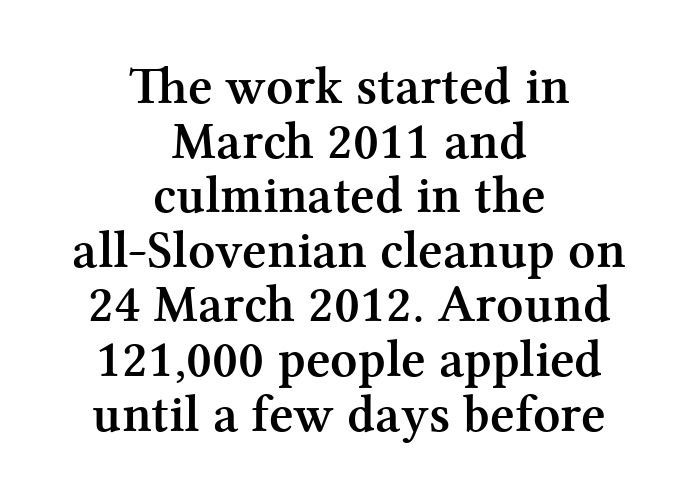
Q: Is the text bold? A: Yes.
Q: Is the text italic (slanted)? A: No, it is upright.
Q: Is the typeface a serif or a sans-serif typeface? A: Serif.
Q: Is the text underlined? A: No.
Q: How is the paragraph aligned? A: Centered.
Q: Is the spacing between letters normal or unusually wide? A: Normal.
Q: Is the spacing between lines tight, normal or loose? A: Tight.
Q: Width (condensed, normal, or wide)? A: Normal.
Q: Stroke contrast? A: Medium.
Q: x-height? A: Medium.
Q: Monospaced? A: No.
